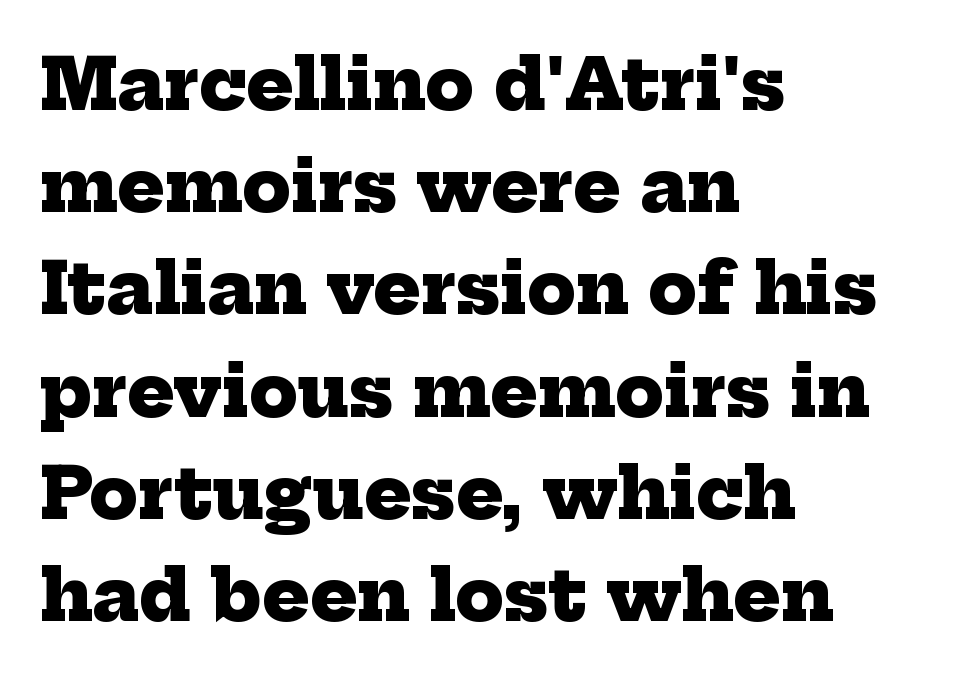
Q: Is the text bold? A: Yes.
Q: Is the typeface a serif or a sans-serif typeface? A: Serif.
Q: Is the text underlined? A: No.
Q: How is the paragraph aligned? A: Left-aligned.
Q: Is the spacing between letters normal or unusually wide? A: Normal.
Q: Is the spacing between lines tight, normal or loose? A: Normal.
Q: Width (condensed, normal, or wide)? A: Normal.
Q: Stroke contrast? A: Low.
Q: x-height? A: Medium.
Q: Monospaced? A: No.
